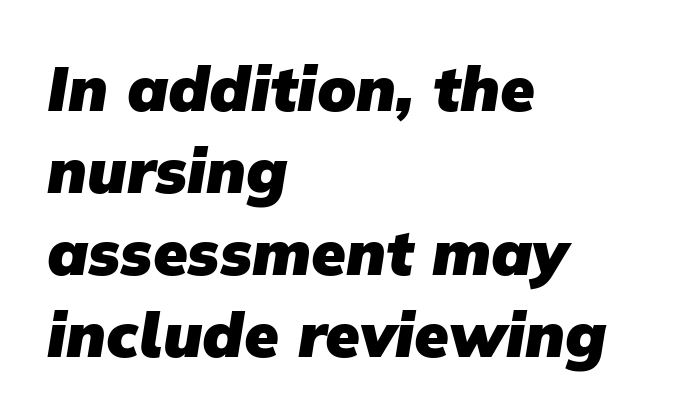
Nothing unusual about the tracking: characters are spaced as the font intends. Whoever set this chose a conventional vertical rhythm. Here the designer chose a conventional face with non-uniform glyph widths. In CSS terms this would be text-align: left. Each glyph is drawn with heavy, bold strokes.
